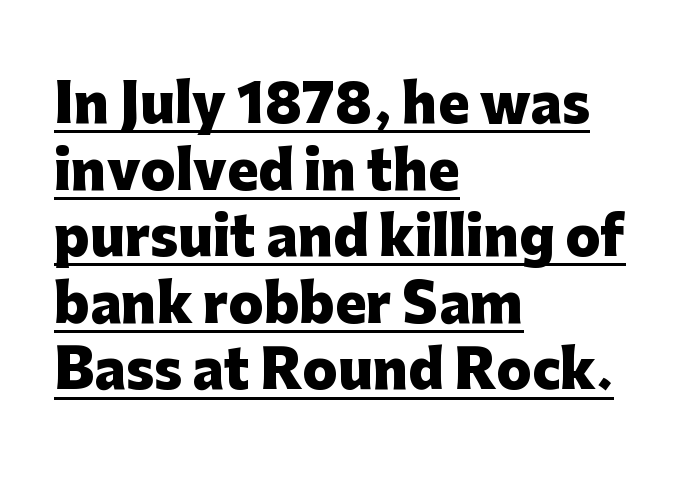
Q: Is the text bold? A: Yes.
Q: Is the text italic (slanted)? A: No, it is upright.
Q: Is the typeface a serif or a sans-serif typeface? A: Sans-serif.
Q: Is the text underlined? A: Yes.
Q: How is the paragraph aligned? A: Left-aligned.
Q: Is the spacing between letters normal or unusually wide? A: Normal.
Q: Is the spacing between lines tight, normal or loose? A: Normal.
Q: Width (condensed, normal, or wide)? A: Normal.
Q: Stroke contrast? A: Low.
Q: x-height? A: Medium.
Q: Monospaced? A: No.
